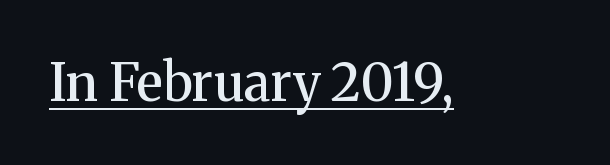
The image shows 52 px semibold serif type, upright; set normal letter spacing, underlined; medium stroke contrast and a medium x-height.
